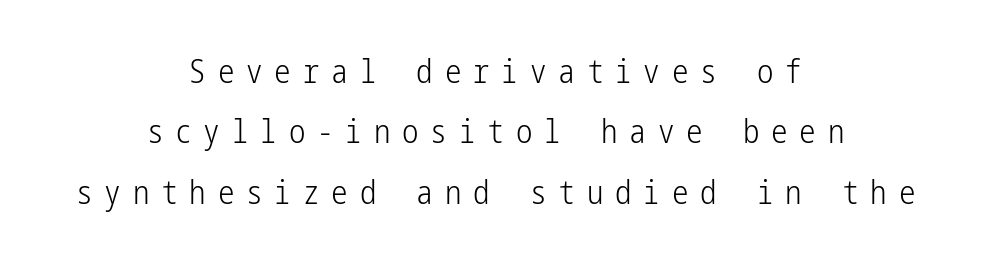
The image shows 33 px light, condensed sans-serif type, upright; set centered, line spacing 1.83x, unusually wide letter spacing (+0.36 em), not underlined; low stroke contrast and a medium x-height.
